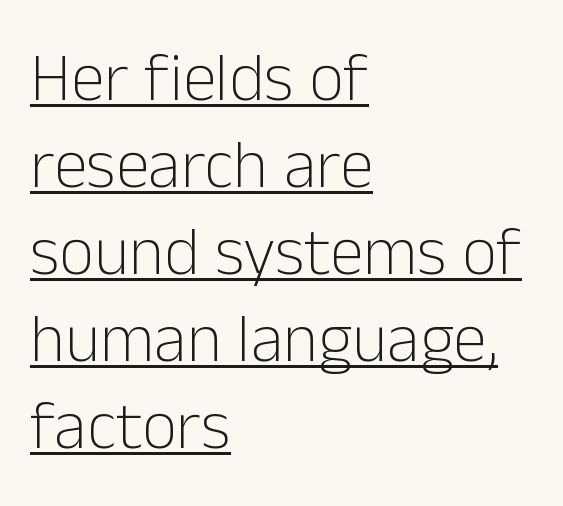
Somebody hit Ctrl+U on this one — the words are underlined. Honestly, the row spacing looks completely unremarkable. Words appear dense and cohesive because spacing is normal. This is sans-serif lettering, the kind often seen on screens and signage.
